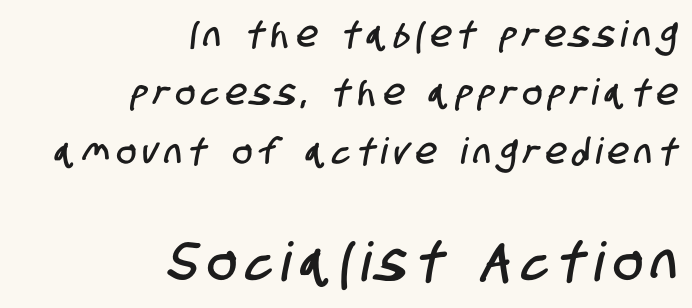
The image shows 54 px condensed sans-serif type; set right-aligned, normal line spacing (1.62x), unusually wide letter spacing (+0.2 em), not underlined; the second (bottom) block is 1.5x larger; low stroke contrast and a large x-height.
